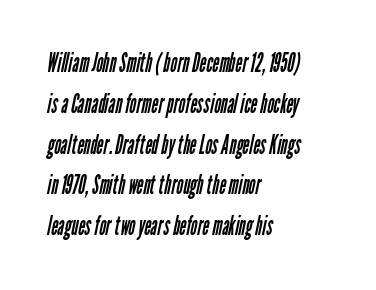
Q: Is the text bold? A: No.
Q: Is the text underlined? A: No.
Q: How is the paragraph aligned? A: Left-aligned.
Q: Is the spacing between letters normal or unusually wide? A: Normal.
Q: Is the spacing between lines tight, normal or loose? A: Normal.
